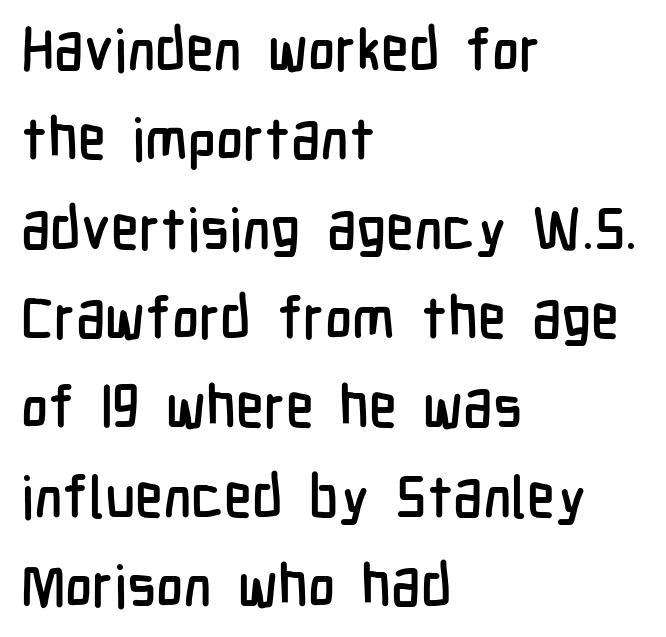
The image shows 58 px condensed sans-serif type, upright; set left-aligned, normal line spacing (1.54x), normal letter spacing, not underlined; low stroke contrast and a medium x-height.
